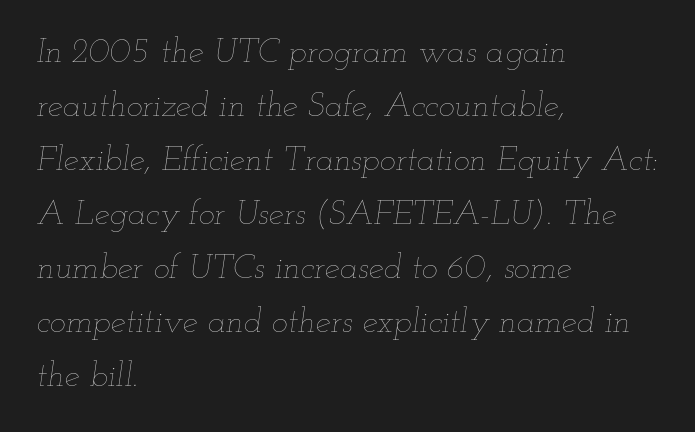
The image shows 34 px thin, wide type, italic (leaning right); set left-aligned, normal line spacing (1.59x), normal letter spacing, not underlined; low stroke contrast and a small x-height.
